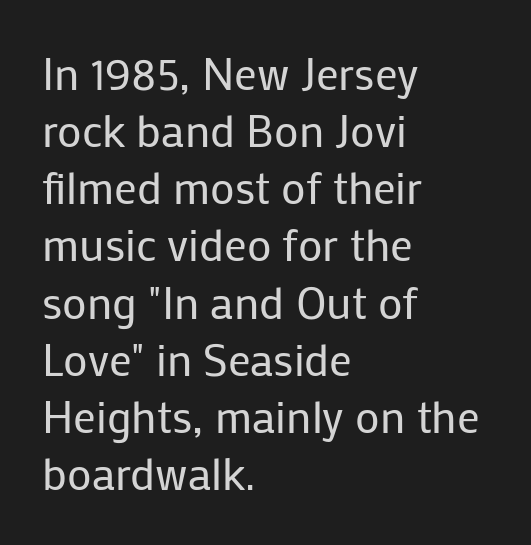
{"serif": "no", "italic": "no", "bold": "no", "weight": "regular", "width": "normal", "stroke_contrast": "low", "x_height": "medium", "monospaced": "no", "underline": "no", "align": "left", "line_spacing": "normal", "line_spacing_ratio": 1.27, "letter_spacing": "normal", "letter_spacing_em": 0.0, "glyph_px": 45}
